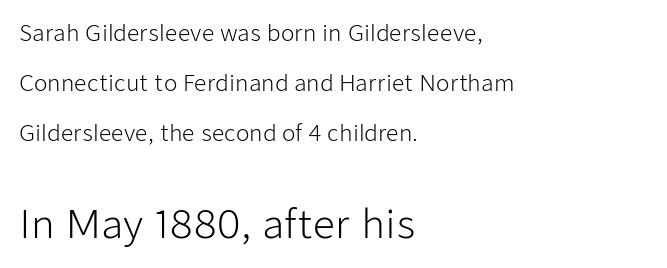
The image shows 39 px light sans-serif type, upright; set left-aligned, loose line spacing (2.27x), normal letter spacing, not underlined; the second (bottom) block is 1.77x larger; low stroke contrast and a medium x-height.
